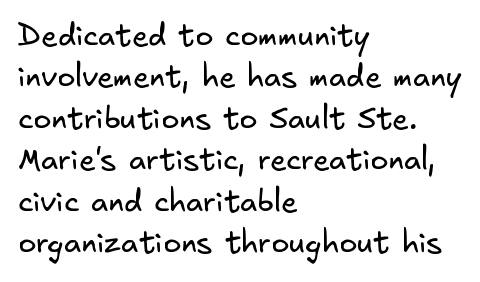
The image shows 30 px regular-weight sans-serif type; set left-aligned, normal line spacing (1.38x), normal letter spacing, not underlined; low stroke contrast and a small x-height.
